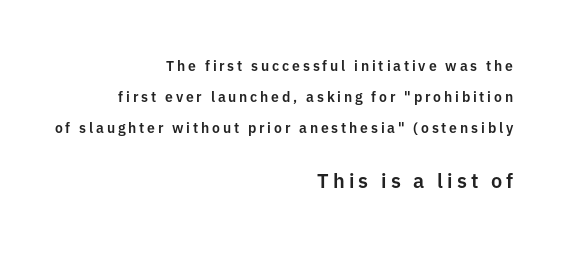
The image shows 20 px text type, upright; set right-aligned, loose line spacing (2.23x), unusually wide letter spacing (+0.2 em), not underlined; the second (bottom) block is 1.43x larger.
